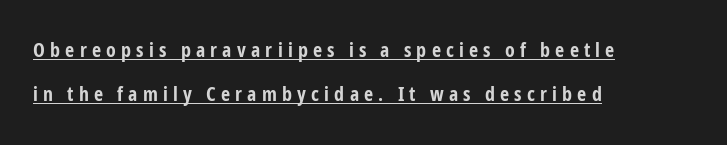
The image shows 20 px bold type, upright; set left-aligned, loose line spacing (2.21x), unusually wide letter spacing (+0.26 em), underlined.
